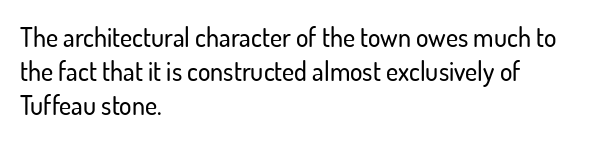
Q: Is the text italic (slanted)? A: No, it is upright.
Q: Is the text underlined? A: No.
Q: How is the paragraph aligned? A: Left-aligned.
Q: Is the spacing between letters normal or unusually wide? A: Normal.
Q: Is the spacing between lines tight, normal or loose? A: Normal.
